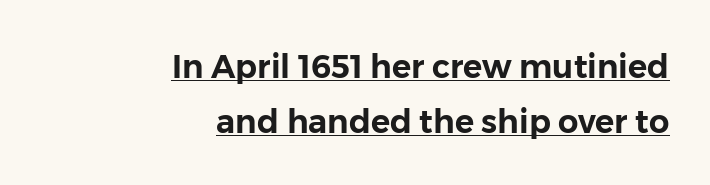
{"serif": "no", "italic": "no", "width": "normal", "stroke_contrast": "low", "x_height": "medium", "monospaced": "no", "underline": "yes", "align": "right", "line_spacing_ratio": 1.73, "letter_spacing": "normal", "letter_spacing_em": 0.0, "glyph_px": 32}
